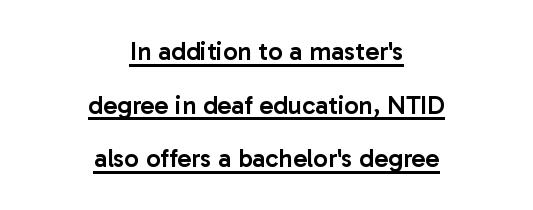
{"italic": "no", "bold": "semi", "underline": "yes", "align": "center", "line_spacing": "loose", "line_spacing_ratio": 2.06, "letter_spacing": "normal", "letter_spacing_em": 0.0, "glyph_px": 26}
